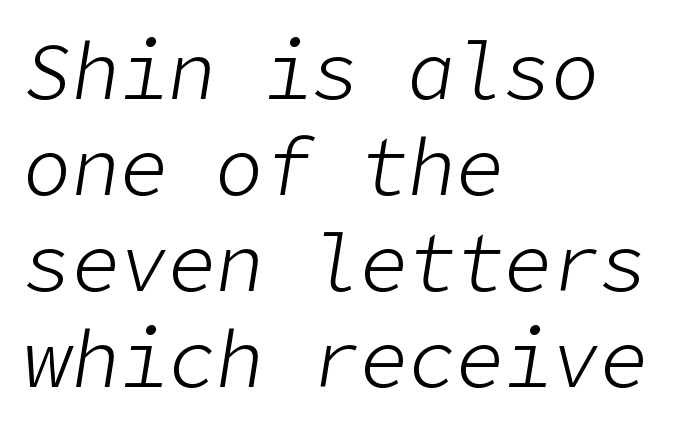
The image shows 80 px light type, italic (leaning right); set left-aligned, line spacing 1.2x, normal letter spacing, not underlined; low stroke contrast and a medium x-height.
